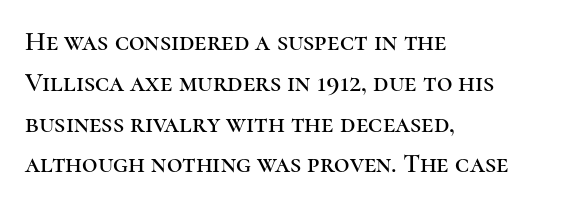
{"italic": "no", "underline": "no", "align": "left", "line_spacing": "normal", "line_spacing_ratio": 1.51, "letter_spacing": "normal", "letter_spacing_em": 0.0, "glyph_px": 27}
